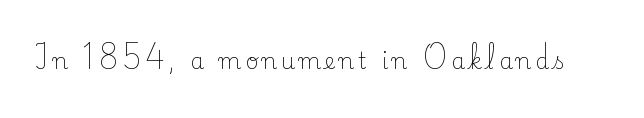
Q: Is the text bold? A: No.
Q: Is the text italic (slanted)? A: No, it is upright.
Q: Is the text underlined? A: No.
